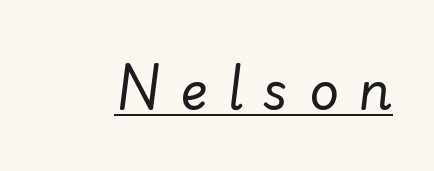
The image shows 52 px regular-weight type, italic (leaning right); set unusually wide letter spacing (+0.37 em), underlined; low stroke contrast and a small x-height.
